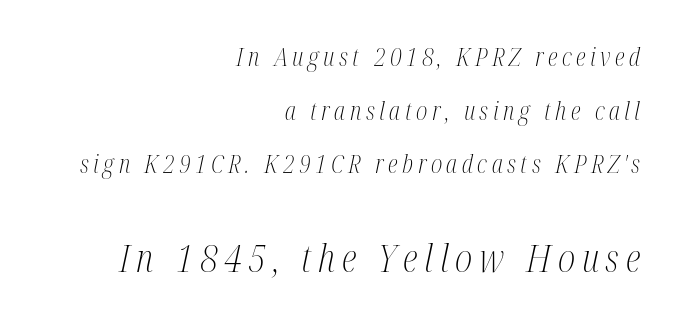
Would a proofreader flag this as italicized? Yes. This rendering employs a face with finishing strokes, i.e., a serif. Nobody drew a line under any word here. Each letter keeps its own natural width here, so spacing adapts to shape. Bold? No — there's no thickening of the strokes. In this sample the second text group is rendered at the bigger scale.
